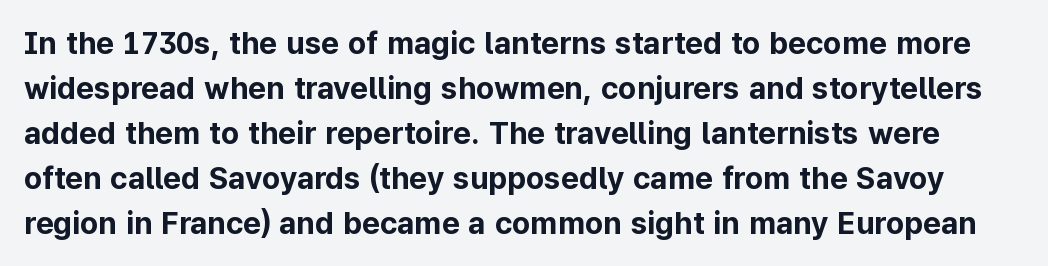
Does extra space separate the letters? No, they use regular spacing. Bare-footed words on every line. The typesetting leans heavy: a genuine bold. Look at the bottom of the vertical strokes: they stop flat, with no serifs. Evenly set lines give the paragraph a standard silhouette. Looks like regular typesetting: each glyph gets only the width it needs.
